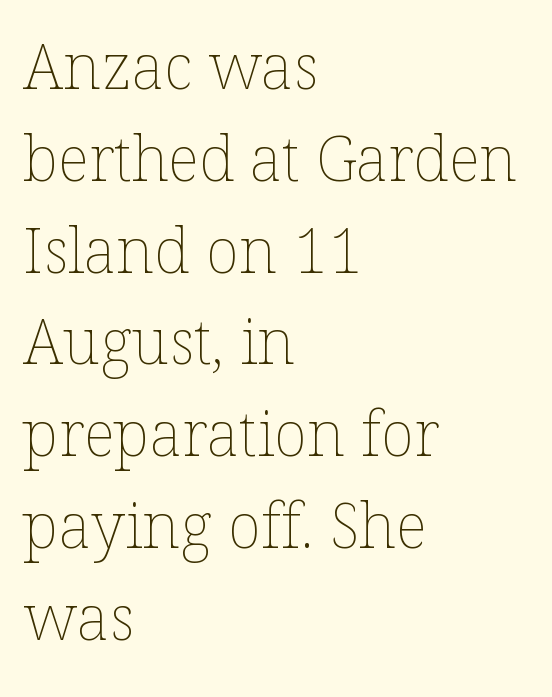
{"italic": "no", "bold": "no", "weight": "thin", "width": "normal", "stroke_contrast": "low", "x_height": "medium", "monospaced": "no", "underline": "no", "align": "left", "line_spacing": "normal", "line_spacing_ratio": 1.48, "letter_spacing": "normal", "letter_spacing_em": 0.0, "glyph_px": 62}
